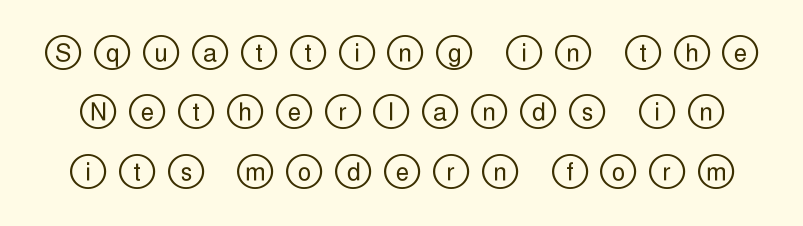
Q: Is the text italic (slanted)? A: No, it is upright.
Q: Is the text underlined? A: No.
Q: Is the spacing between letters normal or unusually wide? A: Unusually wide.
Q: Is the spacing between lines tight, normal or loose? A: Loose.
